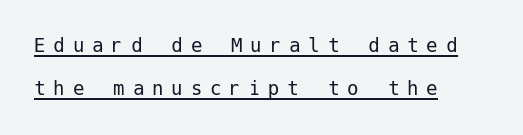
Q: Is the text bold? A: No.
Q: Is the text italic (slanted)? A: No, it is upright.
Q: Is the text underlined? A: Yes.
Q: How is the paragraph aligned? A: Left-aligned.
Q: Is the spacing between letters normal or unusually wide? A: Unusually wide.
